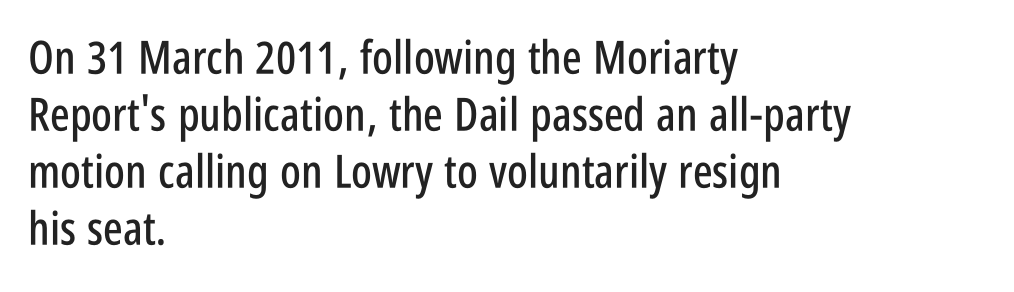
The image shows 46 px condensed sans-serif type, upright; set left-aligned, line spacing 1.24x, normal letter spacing, not underlined; low stroke contrast and a large x-height.
